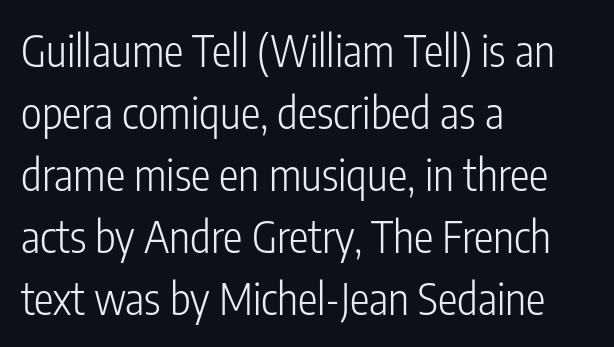
{"serif": "no", "italic": "no", "bold": "no", "weight": "light", "width": "condensed", "stroke_contrast": "low", "x_height": "medium", "monospaced": "no", "underline": "no", "align": "left", "line_spacing": "normal", "line_spacing_ratio": 1.41, "letter_spacing": "normal", "letter_spacing_em": 0.0, "glyph_px": 44}
